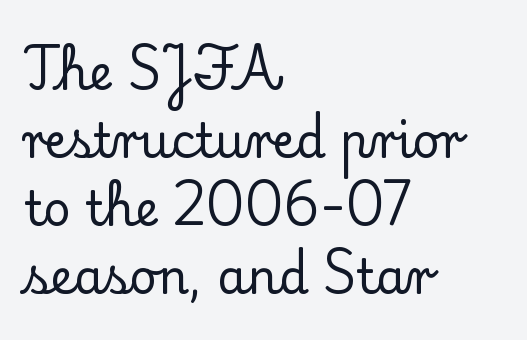
{"serif": "yes", "italic": "no", "width": "normal", "stroke_contrast": "low", "x_height": "small", "monospaced": "no", "underline": "no", "align": "left", "line_spacing": "normal", "line_spacing_ratio": 1.45, "letter_spacing": "normal", "letter_spacing_em": 0.0, "glyph_px": 47}
